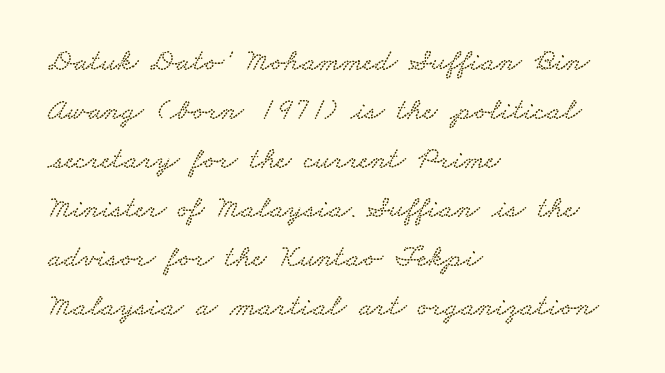
{"serif": "yes", "width": "wide", "stroke_contrast": "low", "x_height": "small", "monospaced": "no", "underline": "no", "align": "left", "line_spacing": "normal", "line_spacing_ratio": 1.58, "letter_spacing": "normal", "letter_spacing_em": 0.0, "glyph_px": 31}
